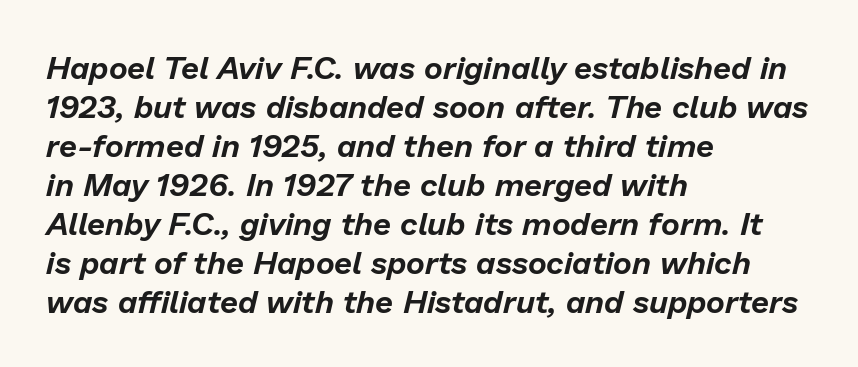
The image shows 32 px text type, italic (leaning right); set left-aligned, line spacing 1.22x, normal letter spacing, not underlined; low stroke contrast and a medium x-height.
